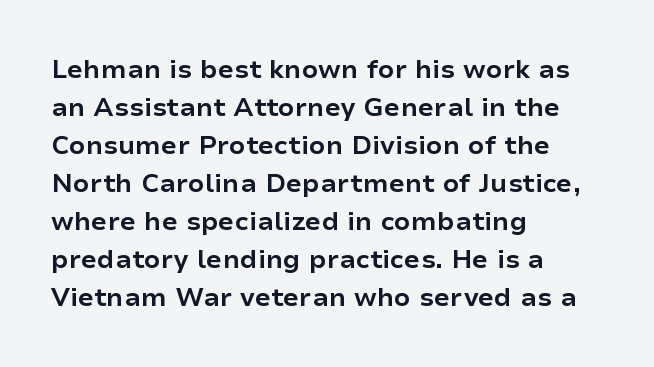
{"italic": "no", "bold": "yes", "underline": "no", "align": "left", "line_spacing": "normal", "line_spacing_ratio": 1.46, "letter_spacing": "normal", "letter_spacing_em": 0.0, "glyph_px": 26}
